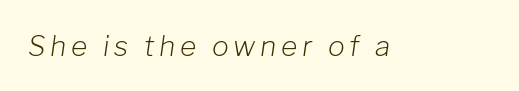
The image shows 28 px light type, italic (leaning right); set not underlined; low stroke contrast and a medium x-height.
